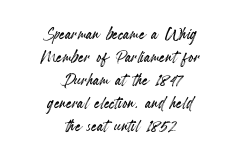
Q: Is the text italic (slanted)? A: Yes.
Q: Is the text underlined? A: No.
Q: How is the paragraph aligned? A: Centered.
Q: Is the spacing between letters normal or unusually wide? A: Normal.
Q: Is the spacing between lines tight, normal or loose? A: Tight.
